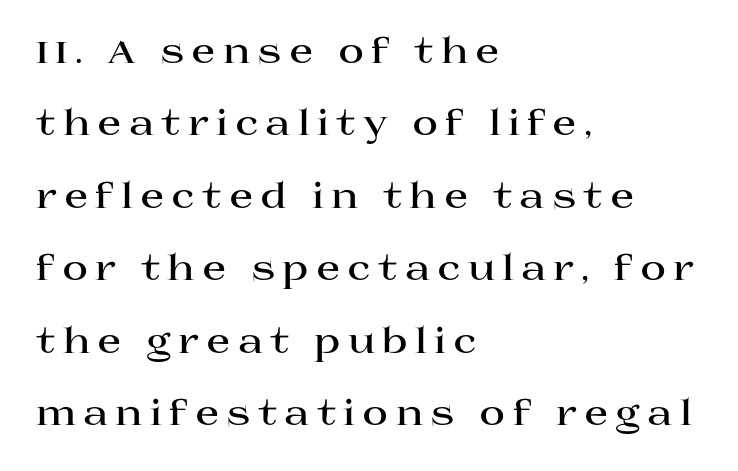
The letters stand straight up with perfectly vertical stems. A great deal of white space separates one row of letters from the next. A bare baseline throughout the passage. Think of a printed novel: that variable character pitch is what you see here. A serif font was chosen for this passage. The lines are quadded left.
